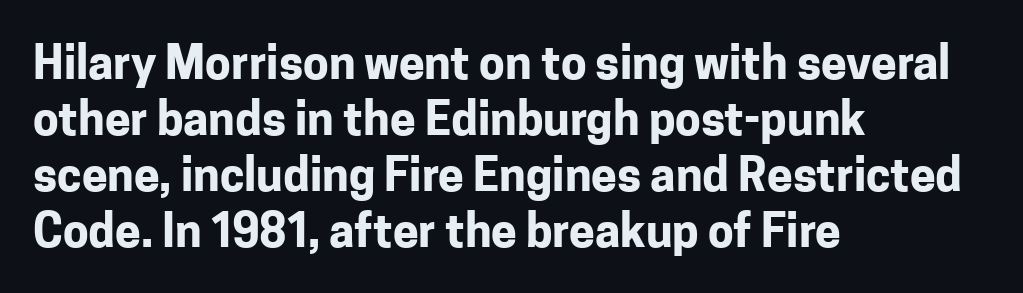
Notice how the stems are strictly vertical — no italics here. The letters advance in unequal steps, a hallmark of proportional type. Has an underline been added? It has not. Nothing unusual about the tracking: characters are spaced as the font intends.
